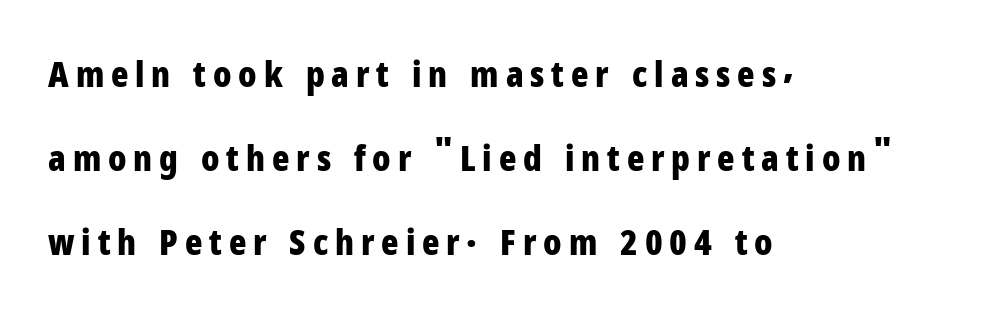
Q: Is the text bold? A: Yes.
Q: Is the text italic (slanted)? A: No, it is upright.
Q: Is the typeface a serif or a sans-serif typeface? A: Sans-serif.
Q: Is the text underlined? A: No.
Q: How is the paragraph aligned? A: Left-aligned.
Q: Is the spacing between lines tight, normal or loose? A: Loose.
Q: Width (condensed, normal, or wide)? A: Condensed.
Q: Stroke contrast? A: Low.
Q: x-height? A: Medium.
Q: Monospaced? A: No.
